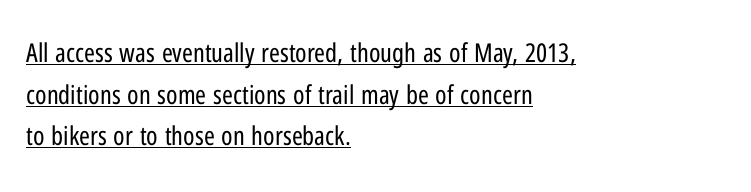
The image shows 26 px text type, upright; set left-aligned, normal line spacing (1.6x), normal letter spacing, underlined.
